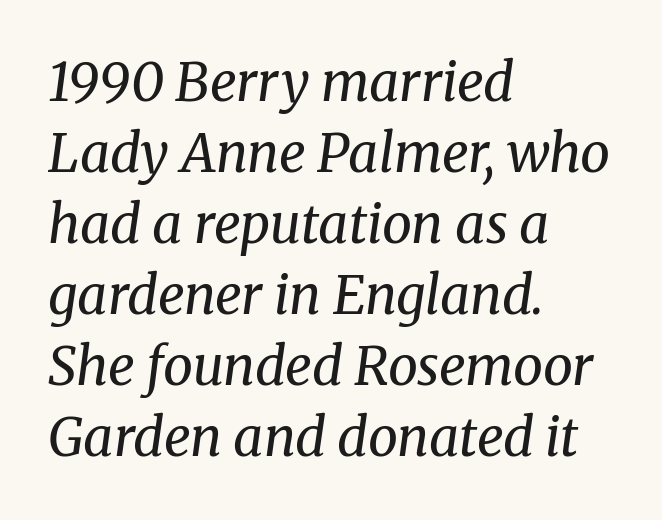
Q: Is the text bold? A: No.
Q: Is the text italic (slanted)? A: Yes, it leans right by about 8 degrees.
Q: Is the typeface a serif or a sans-serif typeface? A: Serif.
Q: Is the text underlined? A: No.
Q: How is the paragraph aligned? A: Left-aligned.
Q: Is the spacing between letters normal or unusually wide? A: Normal.
Q: Is the spacing between lines tight, normal or loose? A: Normal.
Q: Width (condensed, normal, or wide)? A: Normal.
Q: Stroke contrast? A: Medium.
Q: x-height? A: Medium.
Q: Monospaced? A: No.
